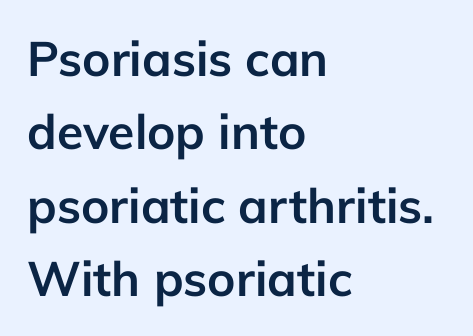
{"serif": "no", "italic": "no", "bold": "yes", "weight": "semibold", "width": "normal", "stroke_contrast": "low", "x_height": "medium", "monospaced": "no", "underline": "no", "align": "left", "line_spacing": "normal", "line_spacing_ratio": 1.53, "letter_spacing": "normal", "letter_spacing_em": 0.0, "glyph_px": 48}
